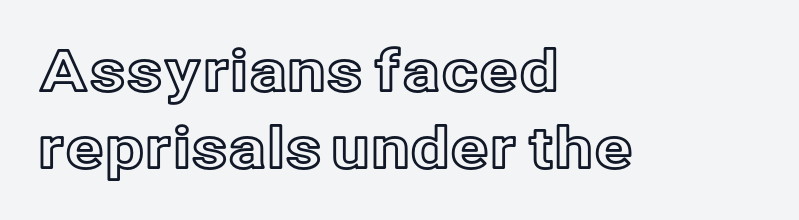
Q: Is the text italic (slanted)? A: No, it is upright.
Q: Is the text underlined? A: No.
Q: How is the paragraph aligned? A: Left-aligned.
Q: Is the spacing between letters normal or unusually wide? A: Normal.
Q: Is the spacing between lines tight, normal or loose? A: Normal.
Q: Width (condensed, normal, or wide)? A: Normal.
Q: x-height? A: Medium.
Q: Monospaced? A: No.
